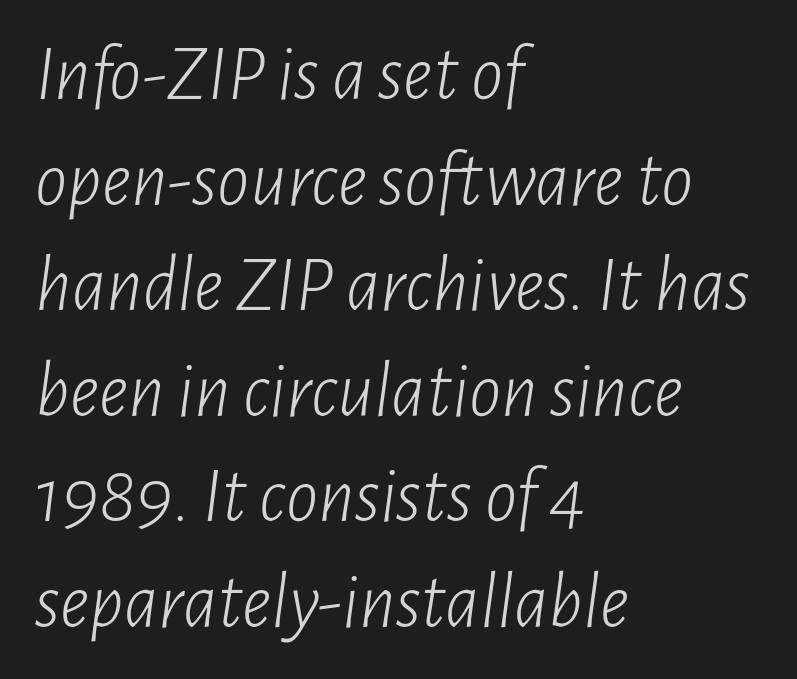
{"italic": "yes", "lean": "right", "slant_degrees": 7, "bold": "no", "weight": "light", "width": "condensed", "stroke_contrast": "low", "x_height": "medium", "monospaced": "no", "underline": "no", "align": "left", "line_spacing": "normal", "line_spacing_ratio": 1.32, "letter_spacing": "normal", "letter_spacing_em": 0.0, "glyph_px": 80}
